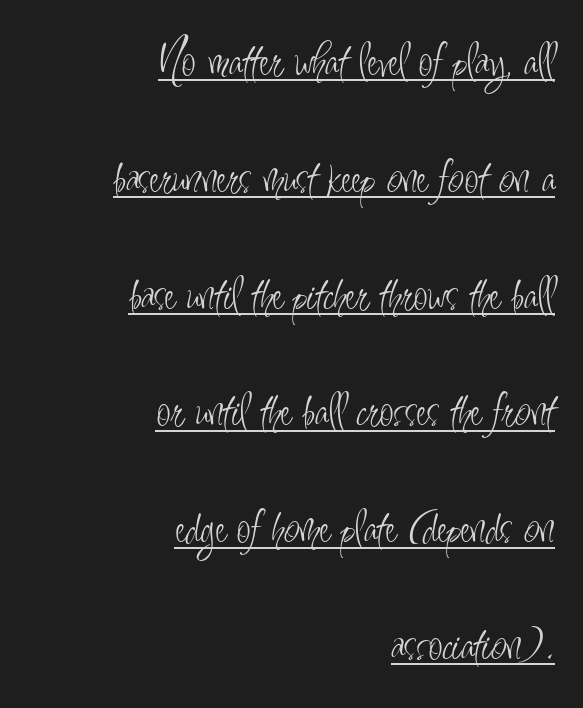
The rendering uses natural spacing where letterforms have individual widths. This reads as an unemphasized weight, regular at the heaviest. Somebody hit Ctrl+U on this one — the words are underlined. The vertical gap from one line to the next is large.
